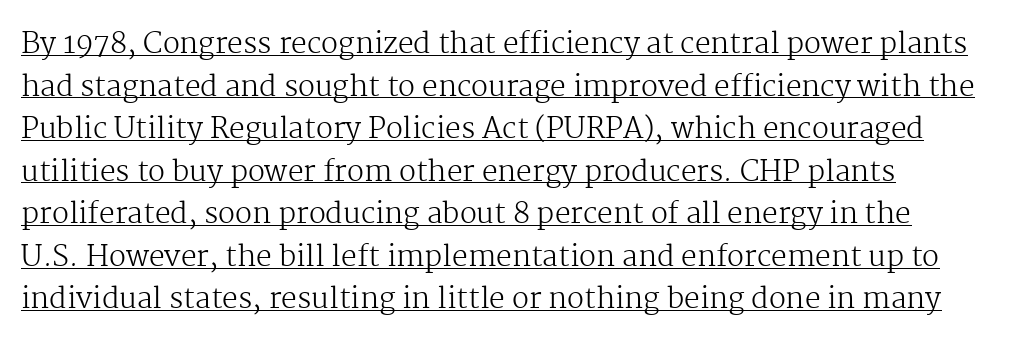
Q: Is the text bold? A: No.
Q: Is the text italic (slanted)? A: No, it is upright.
Q: Is the typeface a serif or a sans-serif typeface? A: Serif.
Q: Is the text underlined? A: Yes.
Q: How is the paragraph aligned? A: Left-aligned.
Q: Is the spacing between letters normal or unusually wide? A: Normal.
Q: Is the spacing between lines tight, normal or loose? A: Normal.
Q: Width (condensed, normal, or wide)? A: Normal.
Q: Stroke contrast? A: Medium.
Q: x-height? A: Medium.
Q: Monospaced? A: No.
